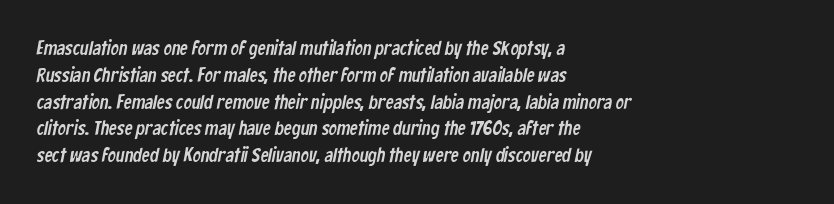
The image shows 20 px text type; set left-aligned, normal line spacing (1.34x), normal letter spacing, not underlined.
